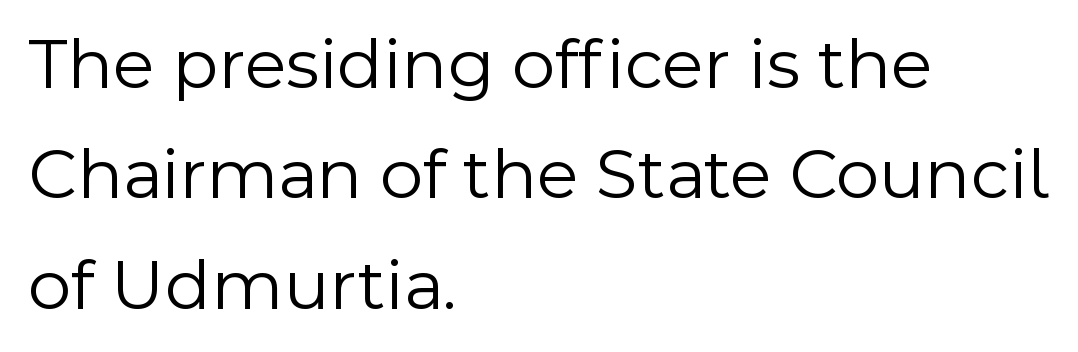
{"serif": "no", "italic": "no", "bold": "no", "weight": "light", "width": "normal", "x_height": "medium", "monospaced": "no", "underline": "no", "align": "left", "line_spacing": "normal", "line_spacing_ratio": 1.49, "letter_spacing": "normal", "letter_spacing_em": 0.0, "glyph_px": 74}
